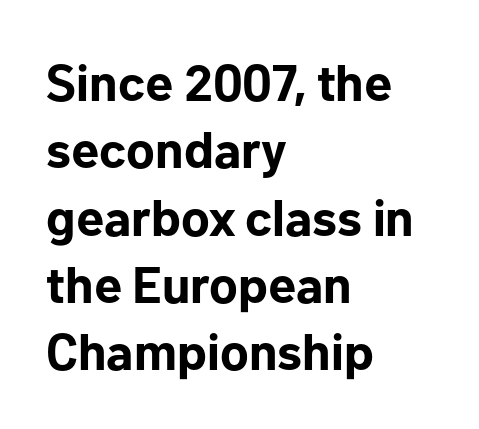
{"serif": "no", "italic": "no", "bold": "yes", "weight": "bold", "width": "normal", "stroke_contrast": "low", "x_height": "medium", "monospaced": "no", "underline": "no", "align": "left", "line_spacing": "normal", "line_spacing_ratio": 1.32, "letter_spacing": "normal", "letter_spacing_em": 0.0, "glyph_px": 51}
